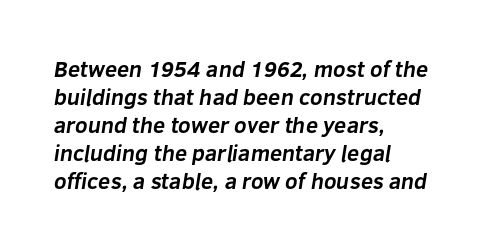
The setting favours the left margin, as ordinary paragraphs usually do. Students, this is bold: see how much ink each stroke carries. The type is set solid horizontally, with unmodified tracking. This rendering features lettering with no underline.
